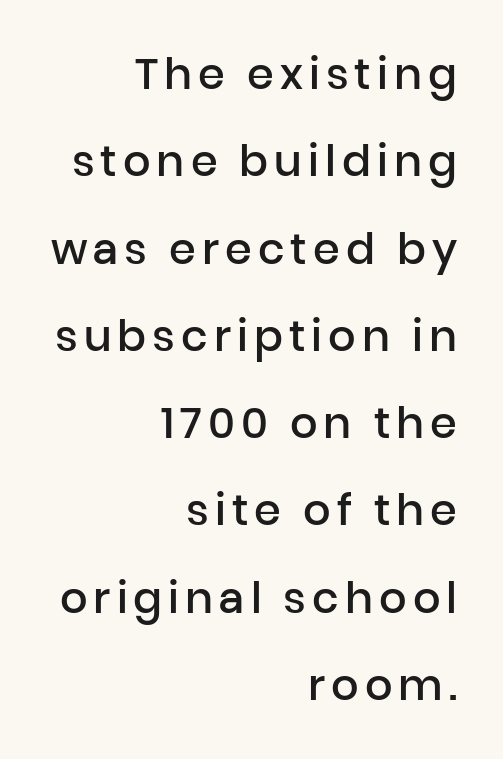
The image shows 43 px semibold sans-serif type, upright; set right-aligned, loose line spacing (2.03x), not underlined; low stroke contrast and a medium x-height.
